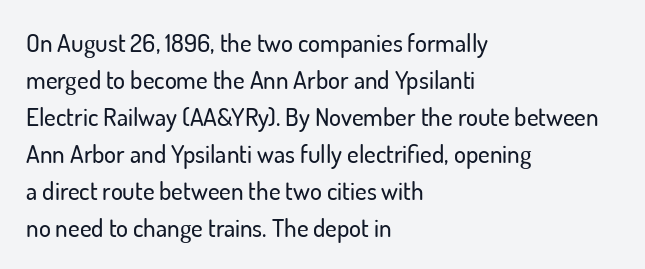
The image shows 25 px text type, upright; set left-aligned, normal line spacing (1.48x), normal letter spacing, not underlined.
